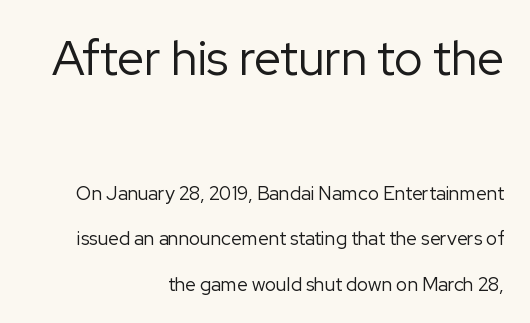
{"serif": "no", "italic": "no", "bold": "no", "weight": "regular", "width": "normal", "stroke_contrast": "low", "x_height": "medium", "monospaced": "no", "underline": "no", "align": "right", "line_spacing": "loose", "line_spacing_ratio": 2.4, "letter_spacing": "normal", "letter_spacing_em": 0.0, "larger_block": "first", "size_ratio": 2.53, "glyph_px": 48}
